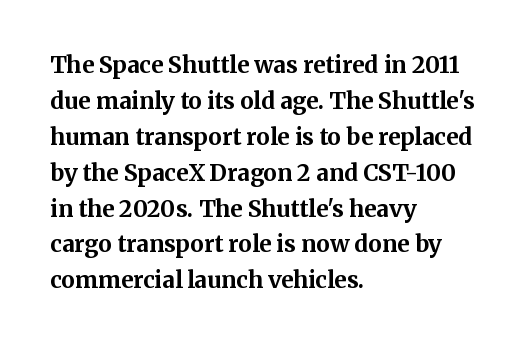
The line-height multiplier appears to be the usual default. Plain, unruled lines of type. The type is set solid horizontally, with unmodified tracking. Horizontal alignment here is leftward, the default for most running prose. Does the weight exceed regular? Yes, all the way to bold.
